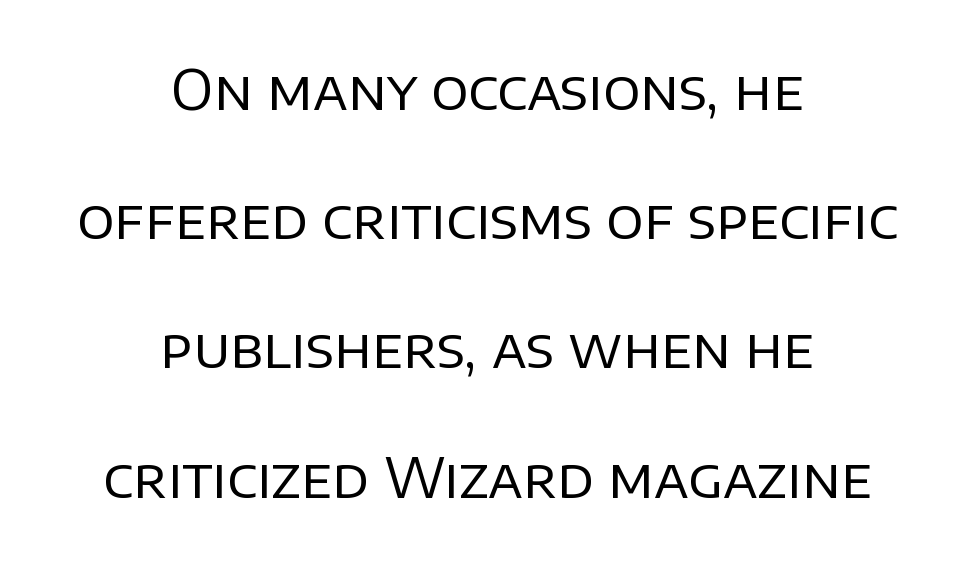
{"serif": "no", "italic": "no", "bold": "no", "weight": "regular", "width": "normal", "stroke_contrast": "low", "x_height": "large", "monospaced": "no", "underline": "no", "align": "center", "line_spacing": "loose", "line_spacing_ratio": 2.35, "letter_spacing": "normal", "letter_spacing_em": 0.0, "glyph_px": 55}
